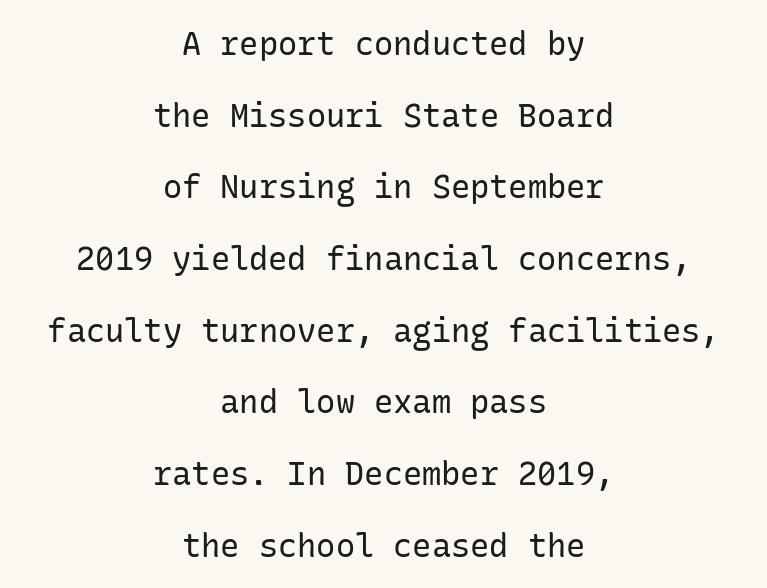
Spacing between characters is what you'd get straight out of the box. Vertically, the passage feels expansive, rows floating well apart. Descender tails drop into unmarked territory. The passage shown is not bold in any degree.
